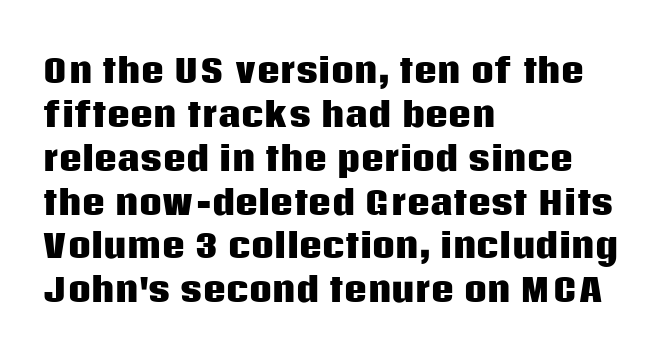
Q: Is the text bold? A: Yes.
Q: Is the text italic (slanted)? A: No, it is upright.
Q: Is the typeface a serif or a sans-serif typeface? A: Sans-serif.
Q: Is the text underlined? A: No.
Q: How is the paragraph aligned? A: Left-aligned.
Q: Is the spacing between letters normal or unusually wide? A: Normal.
Q: Is the spacing between lines tight, normal or loose? A: Normal.
Q: Width (condensed, normal, or wide)? A: Normal.
Q: Stroke contrast? A: Low.
Q: x-height? A: Large.
Q: Monospaced? A: No.
